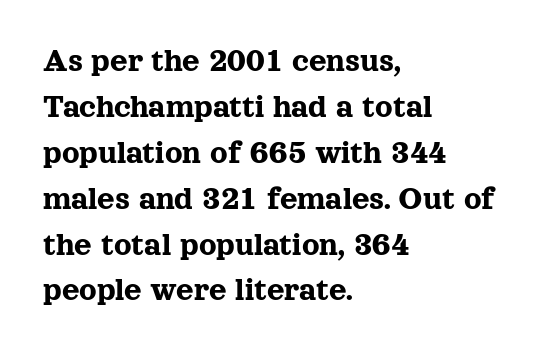
{"serif": "yes", "italic": "no", "width": "normal", "x_height": "medium", "monospaced": "no", "underline": "no", "align": "left", "line_spacing": "normal", "line_spacing_ratio": 1.35, "letter_spacing": "normal", "letter_spacing_em": 0.0, "glyph_px": 34}
